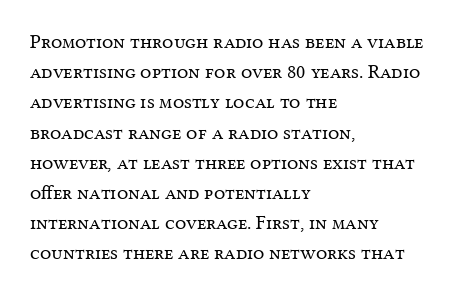
The image shows 20 px text type, upright; set left-aligned, normal line spacing (1.51x), normal letter spacing, not underlined.
